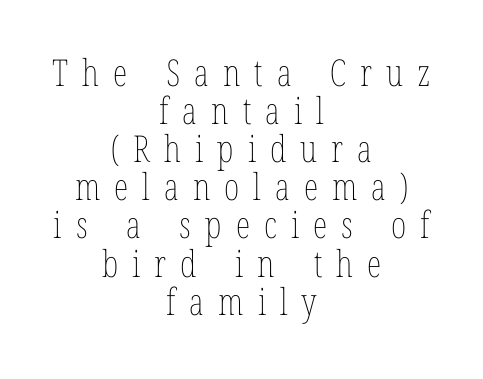
{"italic": "no", "bold": "no", "weight": "thin", "width": "condensed", "stroke_contrast": "low", "x_height": "medium", "monospaced": "no", "underline": "no", "align": "center", "line_spacing": "tight", "line_spacing_ratio": 1.03, "letter_spacing": "wide", "letter_spacing_em": 0.38, "glyph_px": 37}
